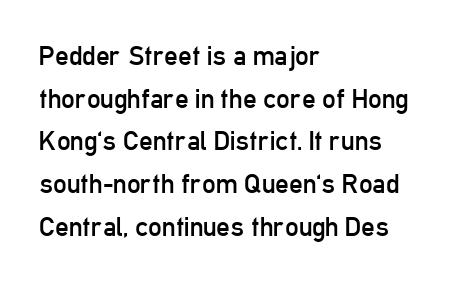
Q: Is the text bold? A: No.
Q: Is the text italic (slanted)? A: No, it is upright.
Q: Is the text underlined? A: No.
Q: How is the paragraph aligned? A: Left-aligned.
Q: Is the spacing between letters normal or unusually wide? A: Normal.
Q: Is the spacing between lines tight, normal or loose? A: Normal.
